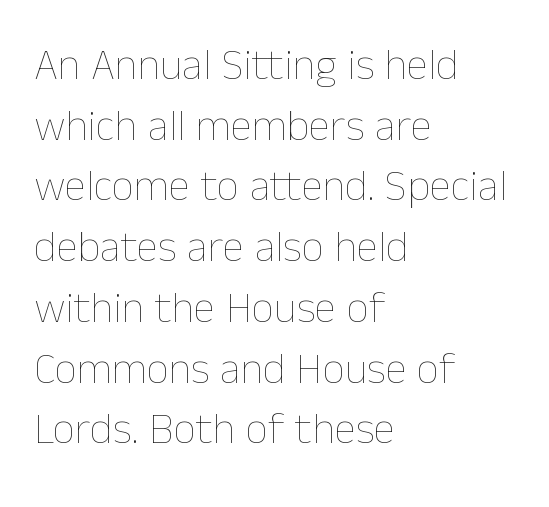
{"italic": "no", "bold": "no", "weight": "thin", "width": "normal", "stroke_contrast": "low", "x_height": "medium", "monospaced": "no", "underline": "no", "align": "left", "line_spacing": "normal", "line_spacing_ratio": 1.38, "letter_spacing": "normal", "letter_spacing_em": 0.0, "glyph_px": 44}
